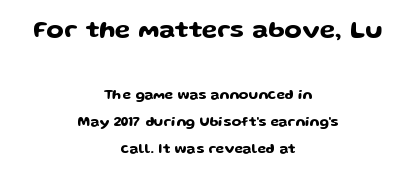
Size contrast runs from large at the top to small at the bottom. In terms of letterspacing, this is plain default setting. Bare-footed words on every line. Notice how the passage keeps no hard edge, just a central spine. Compared with typical paragraphs, the rows here are farther apart.
